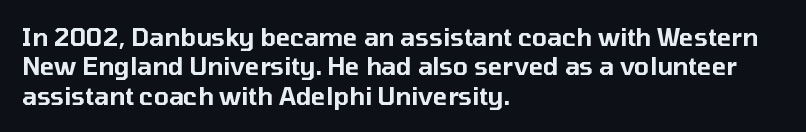
The lettering stays uniformly vertical, giving the passage a roman look. The letterforms sit shoulder to shoulder at normal distance. The setting favours the left margin, as ordinary paragraphs usually do. Decoration check: the copy has no underline.
